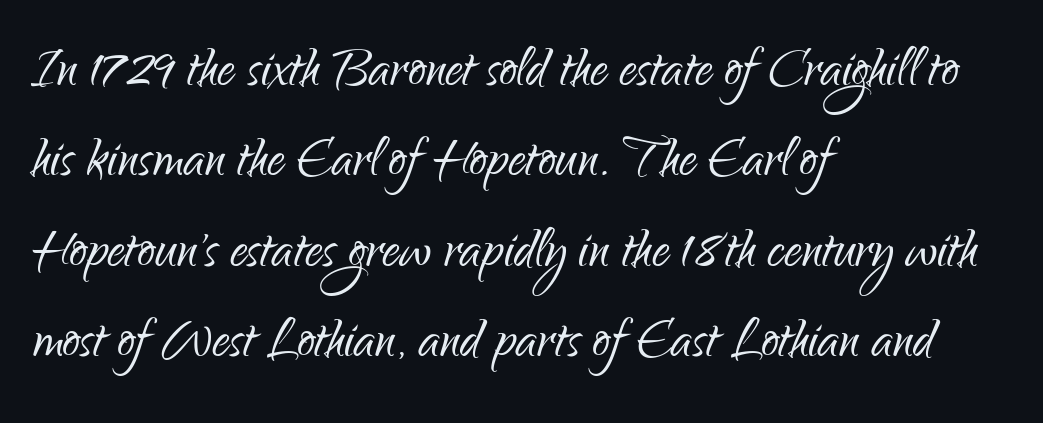
{"serif": "no", "bold": "no", "weight": "light", "width": "condensed", "stroke_contrast": "low", "x_height": "small", "monospaced": "no", "underline": "no", "align": "left", "line_spacing": "normal", "line_spacing_ratio": 1.31, "letter_spacing": "normal", "letter_spacing_em": 0.0, "glyph_px": 69}
